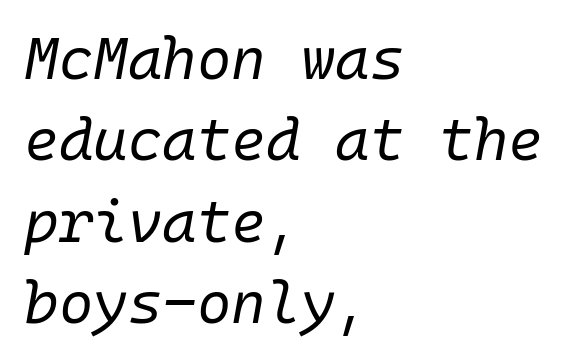
The image shows 59 px regular-weight type, italic (leaning right); set left-aligned, normal line spacing (1.38x), normal letter spacing, not underlined; low stroke contrast and a medium x-height.
